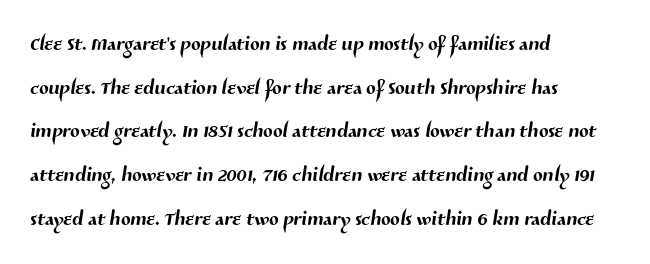
The image shows 28 px sans-serif type; set left-aligned, normal line spacing (1.56x), normal letter spacing, not underlined; medium stroke contrast and a medium x-height.
